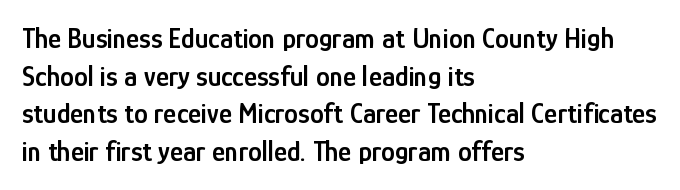
Each letter keeps its own natural width here, so spacing adapts to shape. Look at the tracking — it's just the regular setting, nothing added. A sans-serif font was chosen for this passage. This rendering uses left alignment, leaving the right contour irregular. This sample uses an upright cut, with every glyph sitting square on the baseline.
